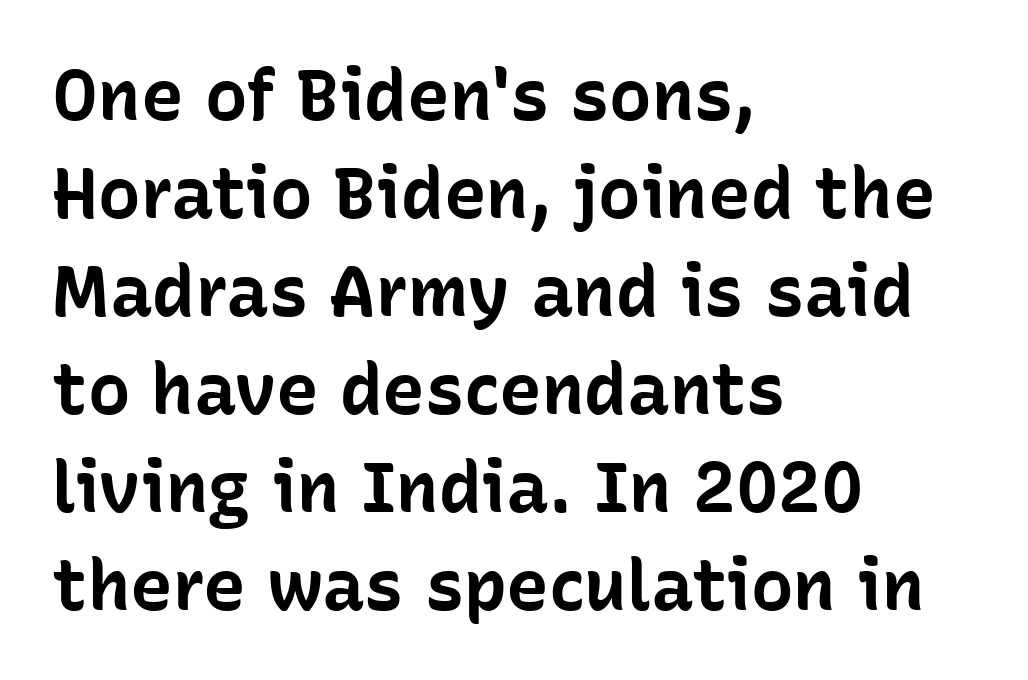
Q: Is the text bold? A: Yes.
Q: Is the text italic (slanted)? A: No, it is upright.
Q: Is the typeface a serif or a sans-serif typeface? A: Sans-serif.
Q: Is the text underlined? A: No.
Q: How is the paragraph aligned? A: Left-aligned.
Q: Is the spacing between letters normal or unusually wide? A: Normal.
Q: Is the spacing between lines tight, normal or loose? A: Normal.
Q: Width (condensed, normal, or wide)? A: Normal.
Q: Stroke contrast? A: Low.
Q: x-height? A: Medium.
Q: Monospaced? A: No.
